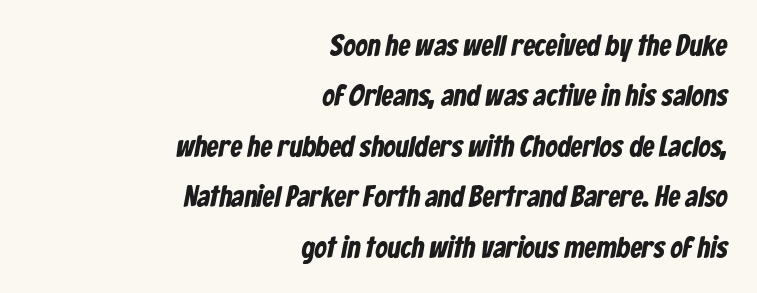
Q: Is the text bold? A: Yes.
Q: Is the typeface a serif or a sans-serif typeface? A: Sans-serif.
Q: Is the text underlined? A: No.
Q: How is the paragraph aligned? A: Right-aligned.
Q: Is the spacing between letters normal or unusually wide? A: Normal.
Q: Is the spacing between lines tight, normal or loose? A: Normal.
Q: Width (condensed, normal, or wide)? A: Condensed.
Q: Stroke contrast? A: Low.
Q: x-height? A: Medium.
Q: Monospaced? A: No.
